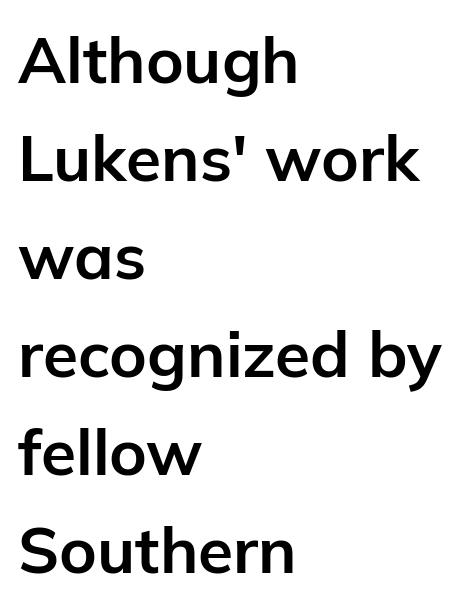
{"serif": "no", "italic": "no", "bold": "yes", "weight": "bold", "width": "normal", "stroke_contrast": "low", "x_height": "medium", "monospaced": "no", "underline": "no", "align": "left", "line_spacing": "normal", "line_spacing_ratio": 1.53, "letter_spacing": "normal", "letter_spacing_em": 0.0, "glyph_px": 64}
